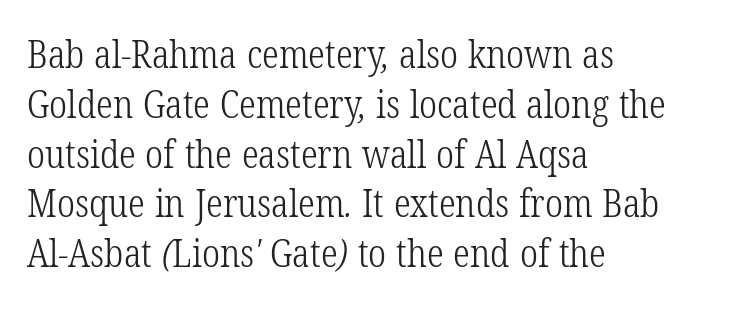
No heavy texture on the line: the type isn't bold. Compared with typical body copy, the letter spacing here is the same. Observe the serifs anchoring each vertical stroke in this sample. What's the leading like? Ordinary, nothing unusual. In CSS terms this would be text-align: left. Here the designer chose a conventional face with non-uniform glyph widths.
